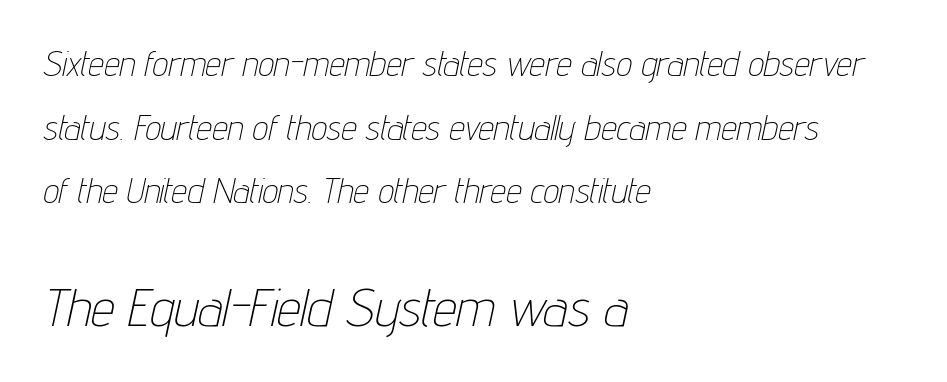
Of the two passages, the one underneath uses the larger point size. Characters follow at the spacing the type designer built in. Rendered with sloped, italic letterforms. Is this a fixed-width face? No — the glyphs have proportional, varying widths. This rendering uses left alignment, leaving the right contour irregular.
